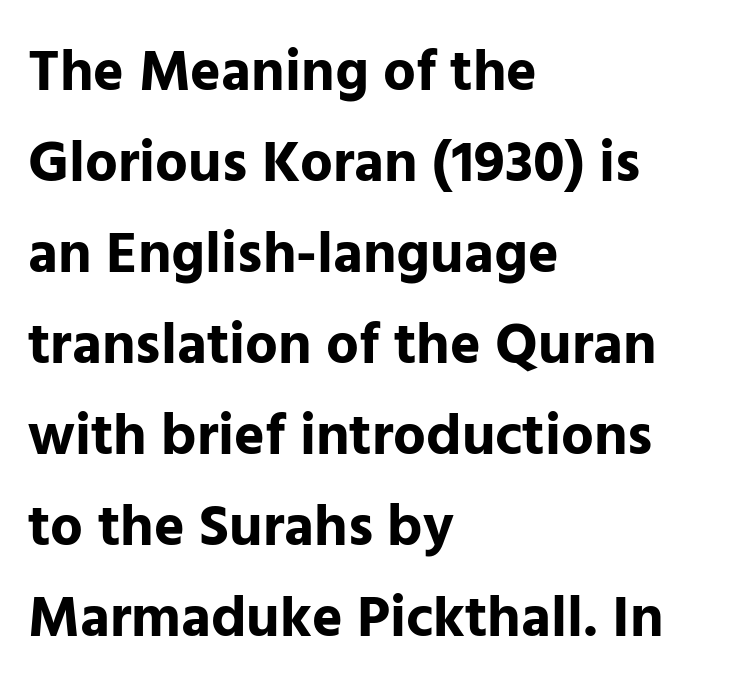
{"serif": "no", "italic": "no", "bold": "yes", "weight": "bold", "width": "normal", "stroke_contrast": "low", "x_height": "medium", "monospaced": "no", "underline": "no", "align": "left", "line_spacing": "normal", "line_spacing_ratio": 1.57, "letter_spacing": "normal", "letter_spacing_em": 0.0, "glyph_px": 58}
